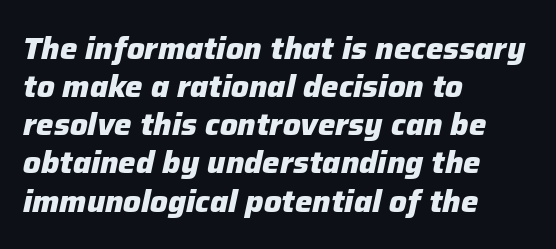
{"italic": "yes", "lean": "right", "slant_degrees": 12, "bold": "yes", "weight": "heavy", "width": "normal", "stroke_contrast": "low", "x_height": "medium", "monospaced": "no", "underline": "no", "align": "left", "line_spacing_ratio": 1.23, "letter_spacing": "normal", "letter_spacing_em": 0.0, "glyph_px": 31}
